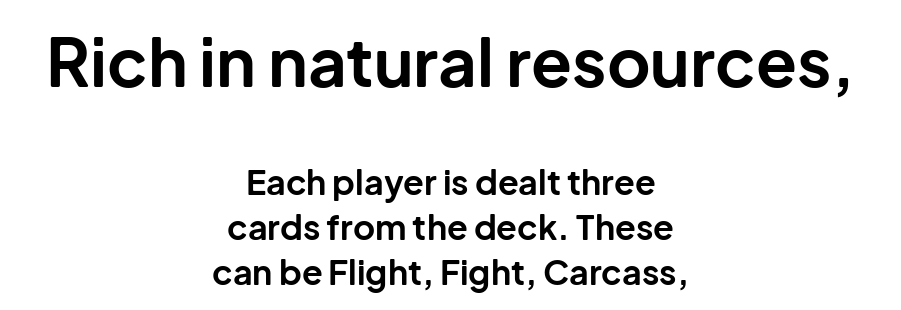
The image shows 67 px bold sans-serif type, upright; set centered, normal line spacing (1.32x), normal letter spacing, not underlined; the first (top) block is 1.97x larger; low stroke contrast and a medium x-height.
